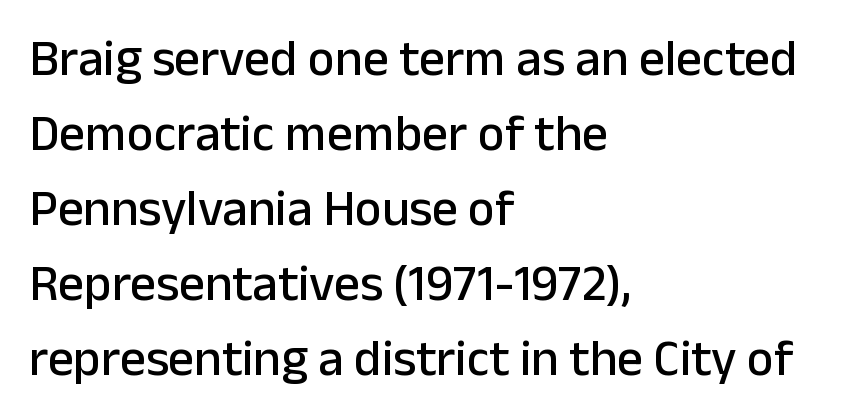
Q: Is the text italic (slanted)? A: No, it is upright.
Q: Is the typeface a serif or a sans-serif typeface? A: Sans-serif.
Q: Is the text underlined? A: No.
Q: How is the paragraph aligned? A: Left-aligned.
Q: Is the spacing between letters normal or unusually wide? A: Normal.
Q: Is the spacing between lines tight, normal or loose? A: Normal.
Q: Width (condensed, normal, or wide)? A: Normal.
Q: Stroke contrast? A: Low.
Q: x-height? A: Medium.
Q: Monospaced? A: No.
